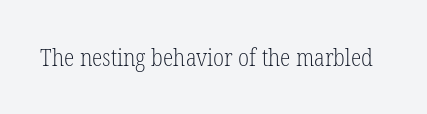
The image shows 24 px text type, upright; set normal letter spacing, not underlined.
